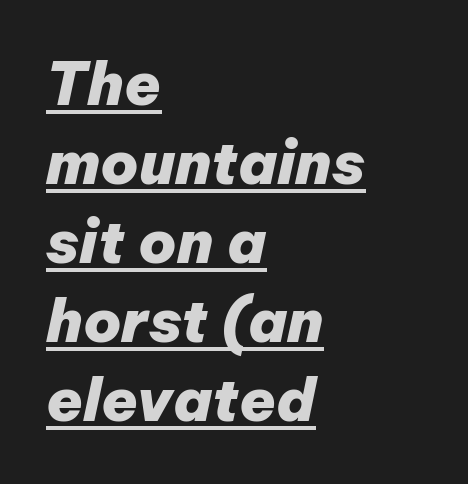
Q: Is the text bold? A: Yes.
Q: Is the text italic (slanted)? A: Yes, it leans right by about 12 degrees.
Q: Is the text underlined? A: Yes.
Q: How is the paragraph aligned? A: Left-aligned.
Q: Is the spacing between letters normal or unusually wide? A: Normal.
Q: Is the spacing between lines tight, normal or loose? A: Normal.
Q: Width (condensed, normal, or wide)? A: Normal.
Q: Stroke contrast? A: Low.
Q: x-height? A: Medium.
Q: Monospaced? A: No.
